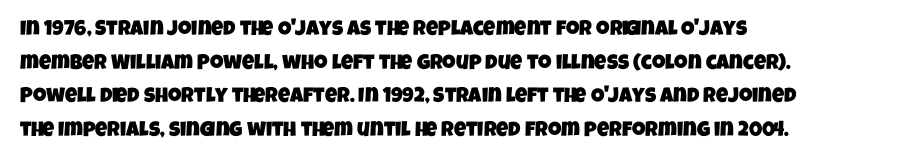
Only glyphs here, with clear space below each row. Leftover space on each line is placed entirely after the last word. Vertically, the passage feels balanced, rows spaced as you'd expect. A typesetter would call this zero additional tracking.
